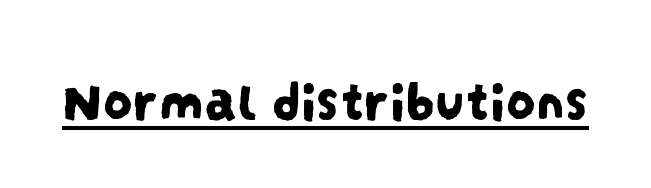
The image shows 59 px condensed sans-serif type; set normal letter spacing, underlined; low stroke contrast and a large x-height.
